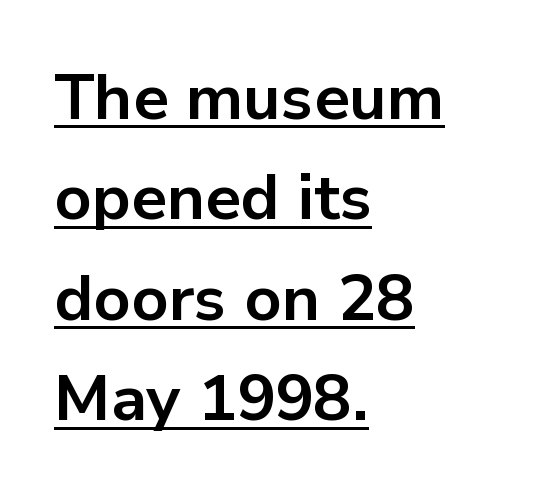
{"serif": "no", "italic": "no", "bold": "yes", "weight": "bold", "width": "normal", "stroke_contrast": "low", "x_height": "medium", "monospaced": "no", "underline": "yes", "align": "left", "line_spacing": "normal", "line_spacing_ratio": 1.57, "letter_spacing": "normal", "letter_spacing_em": 0.0, "glyph_px": 64}
